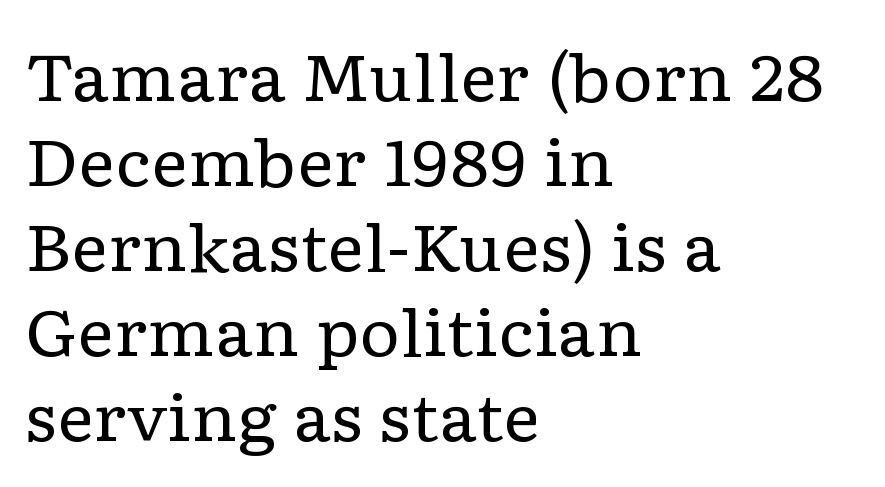
{"serif": "yes", "italic": "no", "bold": "no", "weight": "regular", "width": "wide", "stroke_contrast": "low", "x_height": "medium", "monospaced": "no", "underline": "no", "align": "left", "line_spacing": "normal", "line_spacing_ratio": 1.33, "letter_spacing": "normal", "letter_spacing_em": 0.0, "glyph_px": 64}
